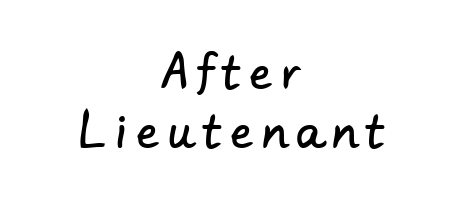
{"serif": "no", "width": "normal", "stroke_contrast": "low", "x_height": "small", "monospaced": "no", "underline": "no", "align": "center", "line_spacing": "normal", "line_spacing_ratio": 1.32, "letter_spacing": "wide", "letter_spacing_em": 0.2, "glyph_px": 45}
